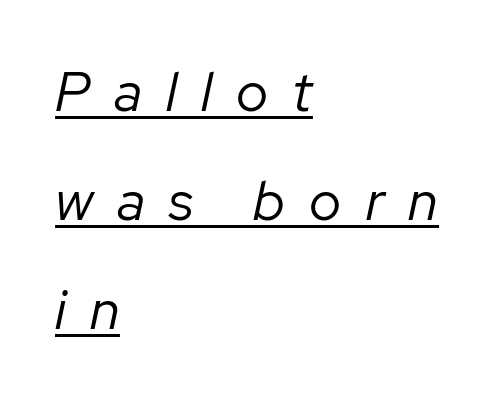
{"italic": "yes", "lean": "right", "slant_degrees": 12, "bold": "no", "weight": "regular", "width": "normal", "stroke_contrast": "low", "x_height": "medium", "monospaced": "no", "underline": "yes", "align": "left", "line_spacing": "loose", "line_spacing_ratio": 1.98, "letter_spacing": "wide", "letter_spacing_em": 0.44, "glyph_px": 55}
